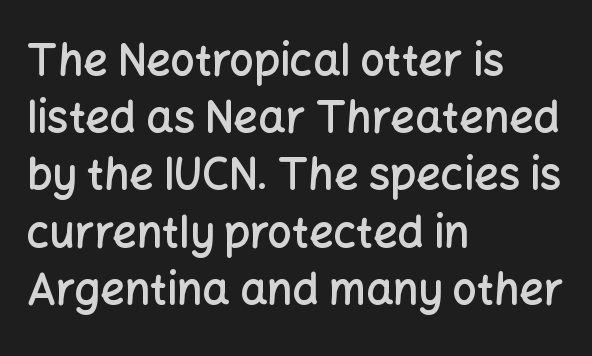
The image shows 43 px semibold sans-serif type, upright; set left-aligned, normal line spacing (1.33x), normal letter spacing, not underlined; low stroke contrast and a medium x-height.
